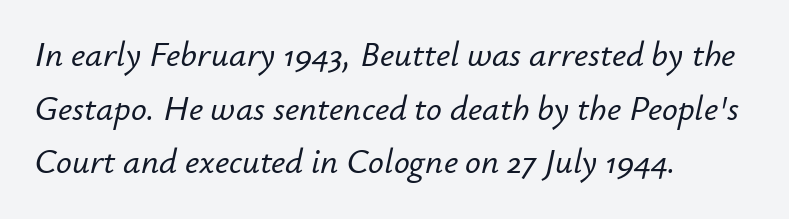
Q: Is the text italic (slanted)? A: Yes, it leans right by about 12 degrees.
Q: Is the text underlined? A: No.
Q: How is the paragraph aligned? A: Left-aligned.
Q: Is the spacing between letters normal or unusually wide? A: Normal.
Q: Is the spacing between lines tight, normal or loose? A: Normal.
Q: Width (condensed, normal, or wide)? A: Normal.
Q: Stroke contrast? A: Low.
Q: x-height? A: Small.
Q: Monospaced? A: No.
